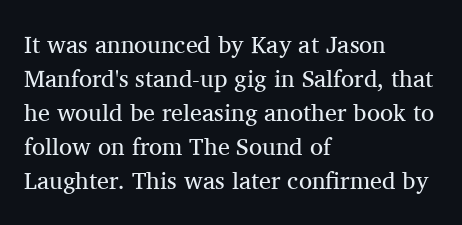
Q: Is the text bold? A: No.
Q: Is the text italic (slanted)? A: No, it is upright.
Q: Is the text underlined? A: No.
Q: How is the paragraph aligned? A: Left-aligned.
Q: Is the spacing between letters normal or unusually wide? A: Normal.
Q: Is the spacing between lines tight, normal or loose? A: Normal.
